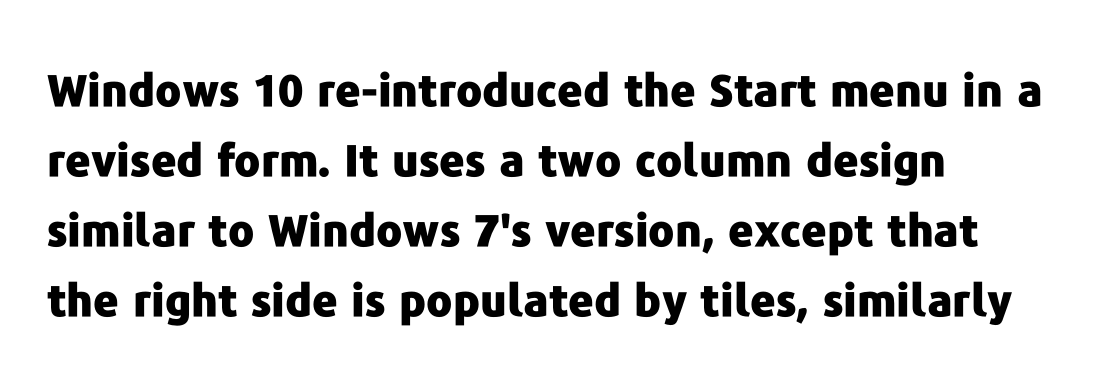
Think of a printed novel: that variable character pitch is what you see here. Each new line begins a customary step beneath the previous one. Ascenders rise straight up at ninety degrees. Is the type bold? Yes — the strokes are clearly thick and heavy. The letters carry no serifs — their stems end cleanly without finishing strokes.
